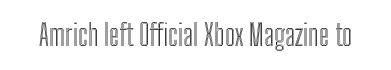
Q: Is the text italic (slanted)? A: No, it is upright.
Q: Is the text underlined? A: No.
Q: Is the spacing between letters normal or unusually wide? A: Normal.
Q: Width (condensed, normal, or wide)? A: Condensed.
Q: x-height? A: Medium.
Q: Monospaced? A: No.
